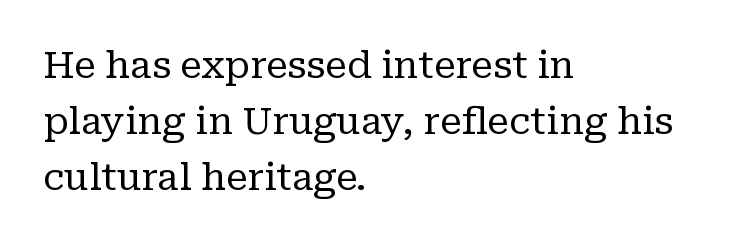
Nothing unusual about the tracking: characters are spaced as the font intends. Caption: multi-line text, flush left, ragged right. Caption: face not bold, strokes unweighted. Serif or sans? Serif — the stroke terminals have little feet. Letters rest on an invisible, unmarked baseline. A typesetter would call this proportional, since set widths differ per character.
